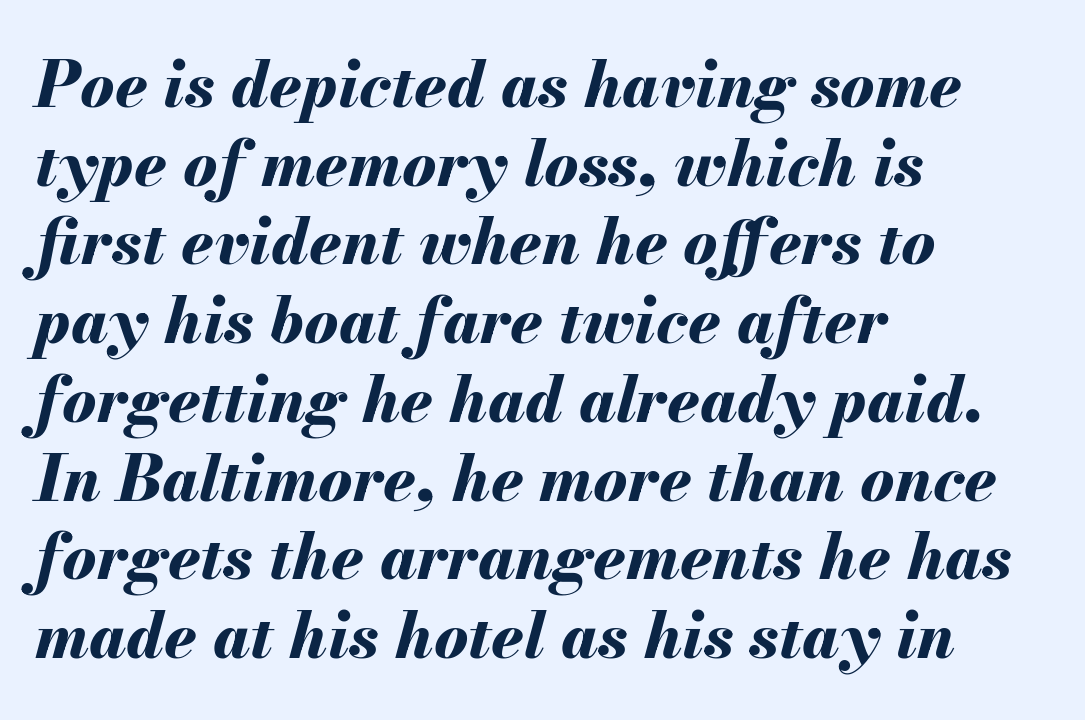
The image shows 64 px bold type, italic (leaning right); set left-aligned, line spacing 1.23x, normal letter spacing, not underlined; medium stroke contrast and a small x-height.
